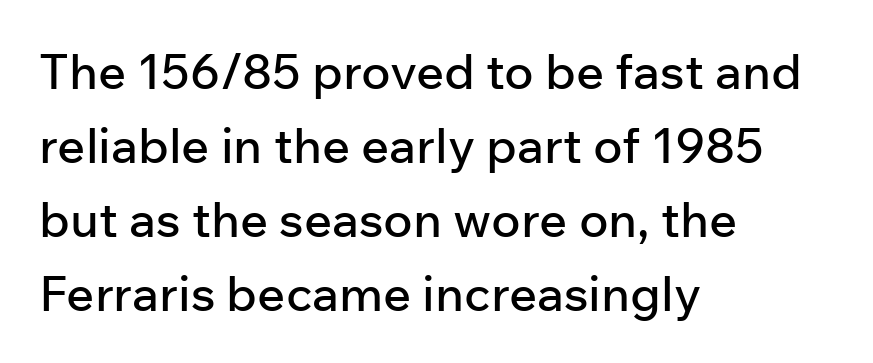
The image shows 49 px sans-serif type, upright; set left-aligned, normal line spacing (1.51x), normal letter spacing, not underlined; low stroke contrast and a medium x-height.
